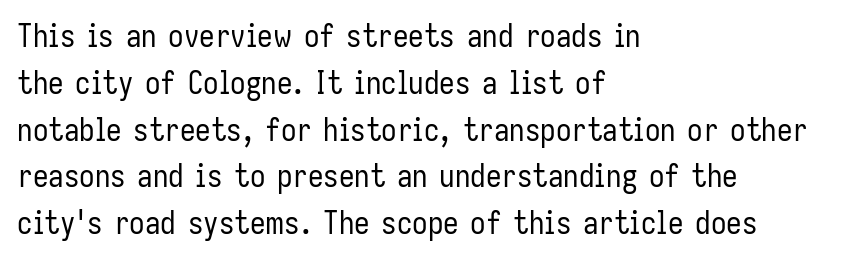
Do the characters align in a grid? No, the font is proportional. Descenders are the only things crossing below the line. Vertical stems look standard width or narrower in stroke. This is sans-serif lettering, the kind often seen on screens and signage. Notice how the passage keeps a crisp vertical edge on the left only.
